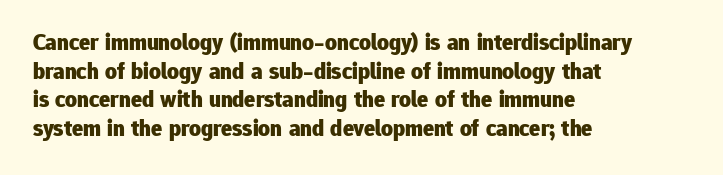
The image shows 23 px bold type, upright; set left-aligned, normal line spacing (1.25x), normal letter spacing, not underlined.
